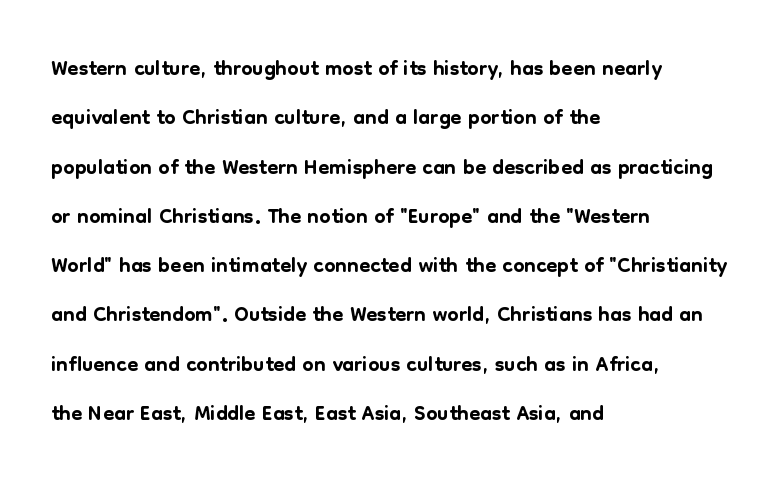
The image shows 32 px sans-serif type, upright; set left-aligned, normal line spacing (1.54x), normal letter spacing, not underlined; low stroke contrast and a medium x-height.
